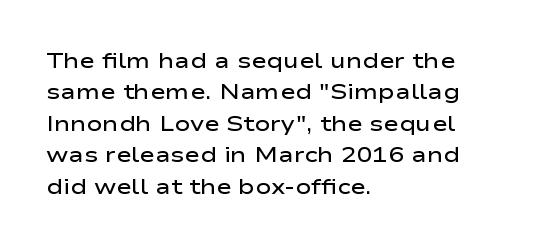
Q: Is the text bold? A: Semi-bold.
Q: Is the text italic (slanted)? A: No, it is upright.
Q: Is the text underlined? A: No.
Q: How is the paragraph aligned? A: Left-aligned.
Q: Is the spacing between letters normal or unusually wide? A: Normal.
Q: Is the spacing between lines tight, normal or loose? A: Normal.
